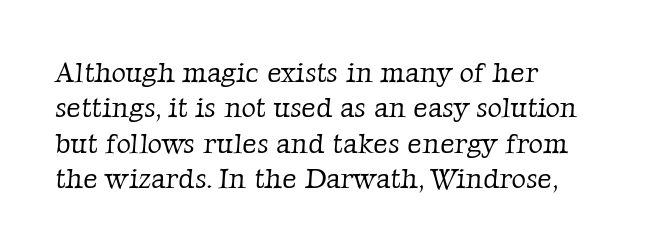
Q: Is the text bold? A: No.
Q: Is the typeface a serif or a sans-serif typeface? A: Serif.
Q: Is the text underlined? A: No.
Q: How is the paragraph aligned? A: Left-aligned.
Q: Is the spacing between letters normal or unusually wide? A: Normal.
Q: Is the spacing between lines tight, normal or loose? A: Normal.
Q: Width (condensed, normal, or wide)? A: Normal.
Q: Stroke contrast? A: Low.
Q: x-height? A: Medium.
Q: Monospaced? A: No.
